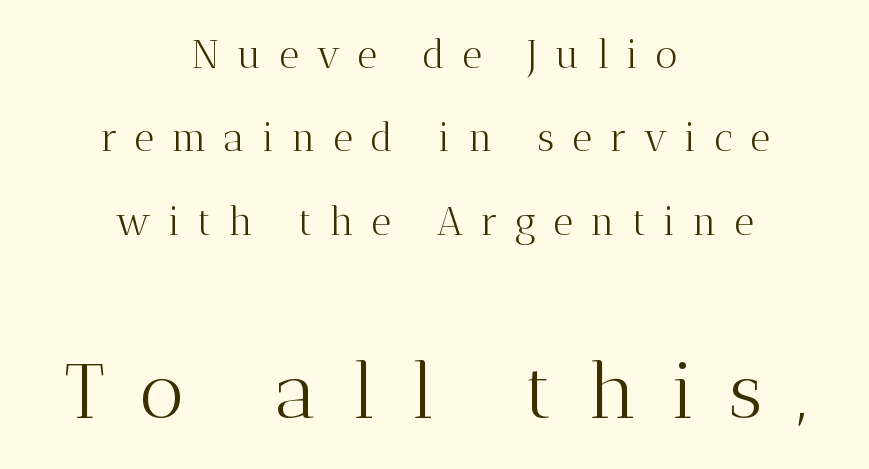
Does extra space separate the letters? Yes, quite a lot of it. The letters stand straight up with perfectly vertical stems. No heavy texture on the line: the type isn't bold. The letters in the lower block stand taller than those in the block above.
